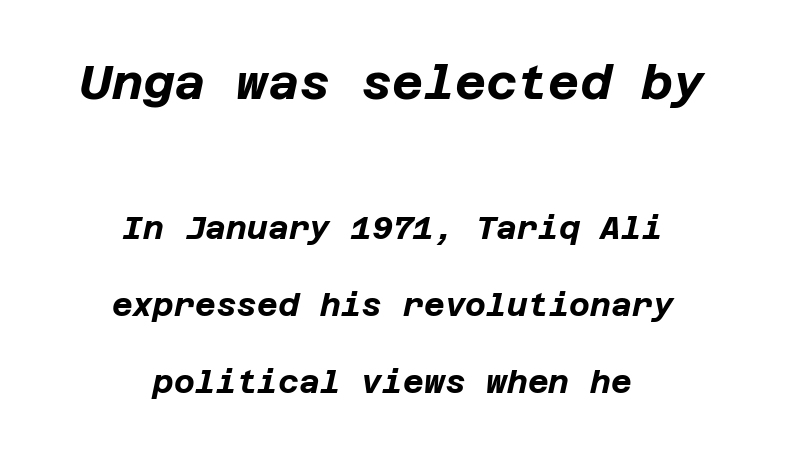
Q: Is the text bold? A: Yes.
Q: Is the text italic (slanted)? A: Yes, it leans right by about 12 degrees.
Q: Is the text underlined? A: No.
Q: How is the paragraph aligned? A: Centered.
Q: Is the spacing between letters normal or unusually wide? A: Normal.
Q: Is the spacing between lines tight, normal or loose? A: Loose.
Q: Which block of text is set in a larger size, the first (top) or the second (bottom)? A: The first (top) one.
Q: Width (condensed, normal, or wide)? A: Normal.
Q: Stroke contrast? A: Low.
Q: x-height? A: Large.
